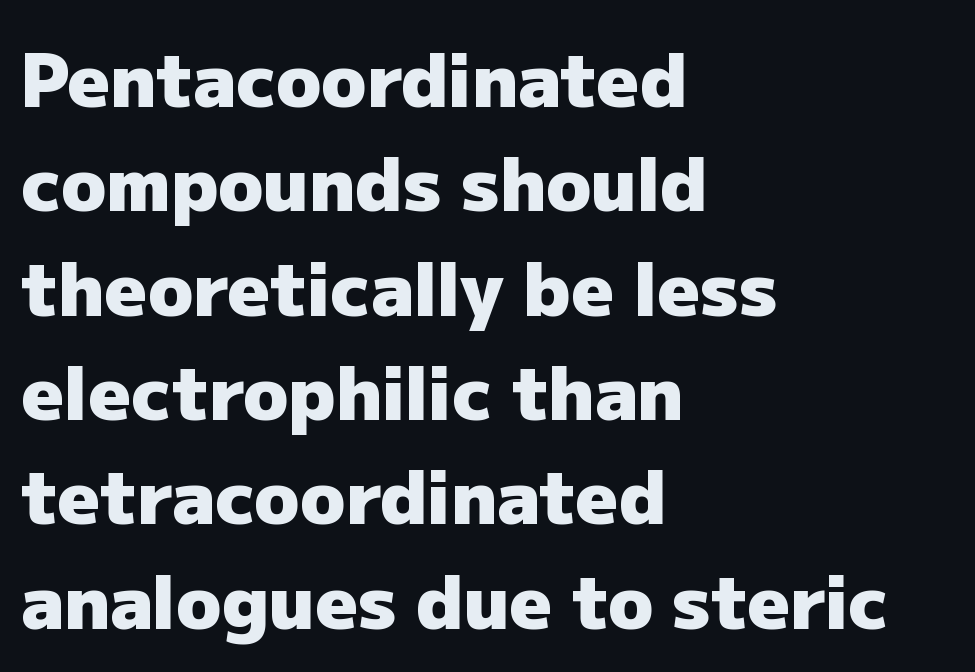
Beneath every word, the page is bare. Letterform terminals end flat and unadorned throughout the passage. In terms of weight, the rendering is a true, heavy bold. A typesetter would call this proportional, since set widths differ per character. The type sits square on the baseline with zero lean.
